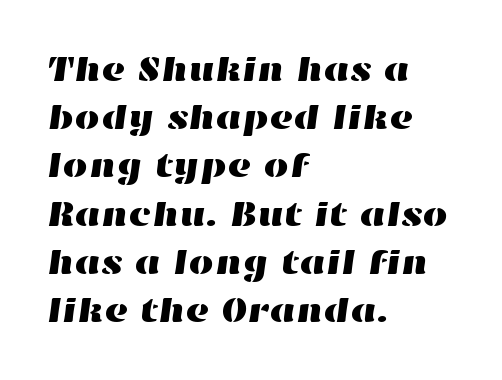
The ragged edge is on the right, which tells us the setting is flush left. Is the letter spacing exaggerated? No — it looks like the ordinary default. Vertically, the passage feels balanced, rows spaced as you'd expect. Proportional: the letters do not fall into vertical columns. Underlining? Definitely not there.
